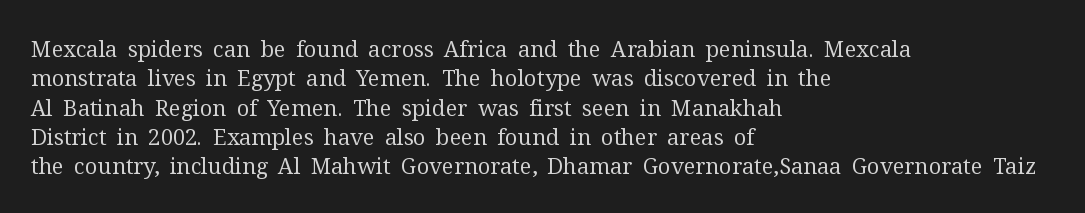
Caption: face not bold, strokes unweighted. Whoever set this chose a conventional vertical rhythm. This sample uses plain, unmodified letter spacing. The lettering stays uniformly vertical, giving the passage a roman look. Rule under the text: the space is simply empty.
